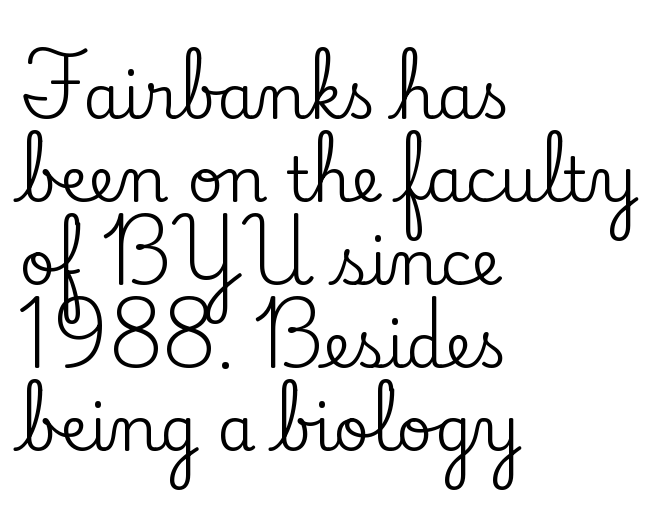
Q: Is the text italic (slanted)? A: No, it is upright.
Q: Is the typeface a serif or a sans-serif typeface? A: Serif.
Q: Is the text underlined? A: No.
Q: How is the paragraph aligned? A: Left-aligned.
Q: Is the spacing between letters normal or unusually wide? A: Normal.
Q: Is the spacing between lines tight, normal or loose? A: Normal.
Q: Width (condensed, normal, or wide)? A: Normal.
Q: Stroke contrast? A: Low.
Q: x-height? A: Small.
Q: Monospaced? A: No.
